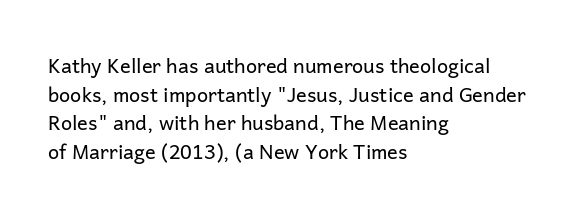
Q: Is the text bold? A: No.
Q: Is the text italic (slanted)? A: No, it is upright.
Q: Is the text underlined? A: No.
Q: How is the paragraph aligned? A: Left-aligned.
Q: Is the spacing between letters normal or unusually wide? A: Normal.
Q: Is the spacing between lines tight, normal or loose? A: Normal.
